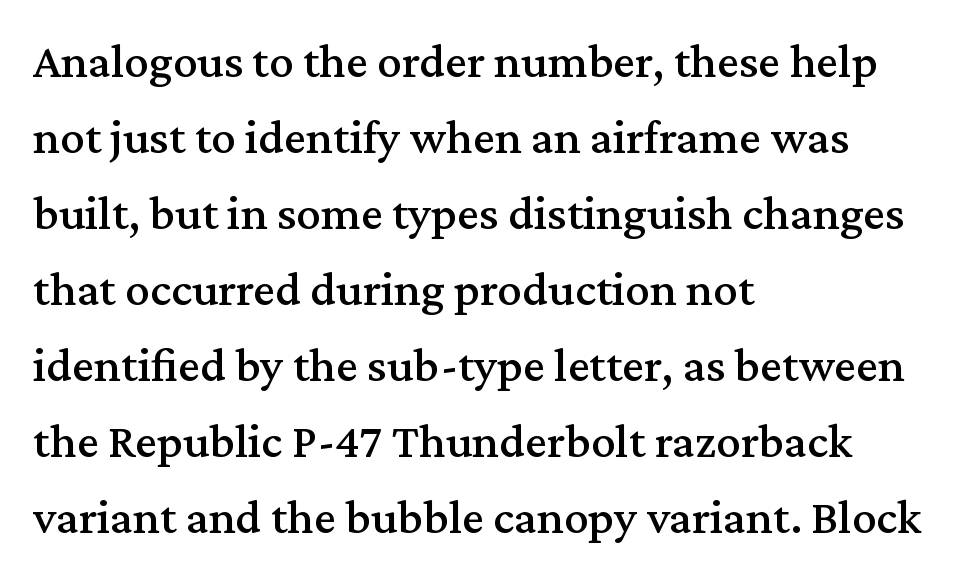
The baseline area is clear. A typesetter would call this proportional, since set widths differ per character. Italic? Not at all — the glyphs are vertical. Reading down the column, the eye jumps a familiar distance to each next line.
